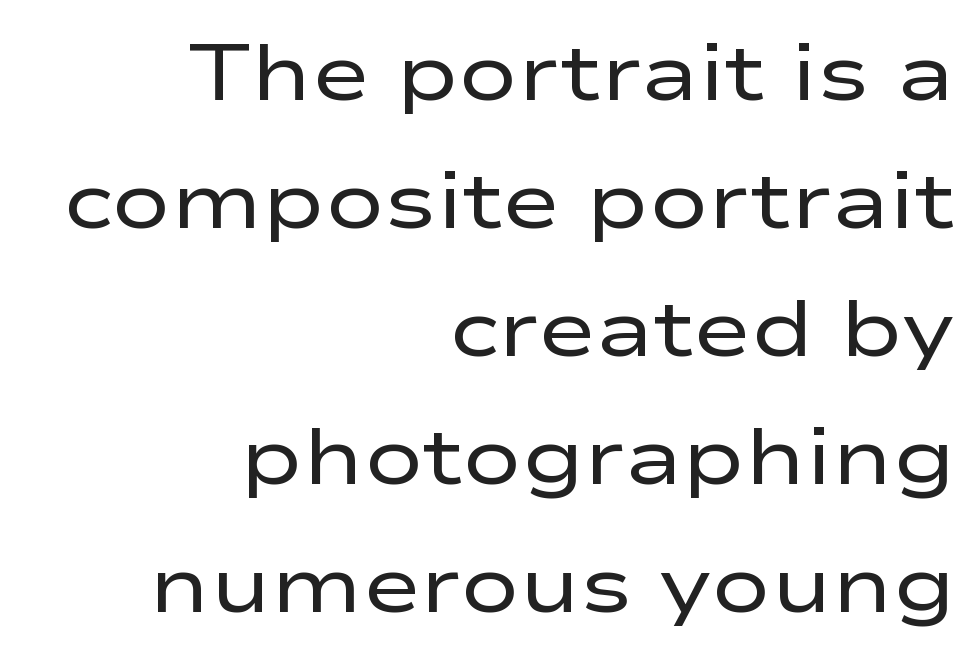
The image shows 79 px regular-weight, wide sans-serif type, upright; set right-aligned, normal line spacing (1.62x), normal letter spacing, not underlined; low stroke contrast and a medium x-height.
